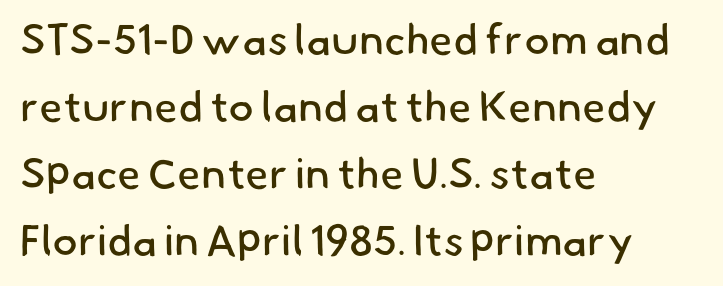
{"serif": "no", "bold": "no", "weight": "regular", "width": "normal", "stroke_contrast": "low", "x_height": "small", "monospaced": "no", "underline": "no", "align": "left", "line_spacing": "normal", "line_spacing_ratio": 1.56, "letter_spacing": "normal", "letter_spacing_em": 0.0, "glyph_px": 43}
